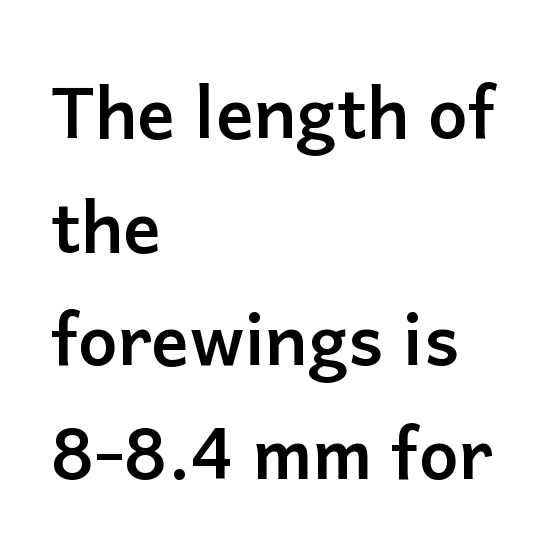
A typesetter would call this proportional, since set widths differ per character. The tracking reads as untouched default to a designer's eye. A roman cut, with each character standing at attention. The block of text has a typical density, with ordinary space between rows. A clean baseline with only descenders dipping below it. Heavy, bold letterforms.
